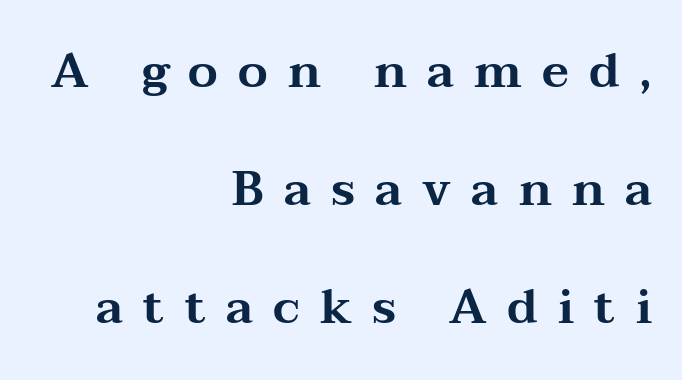
Q: Is the text italic (slanted)? A: No, it is upright.
Q: Is the typeface a serif or a sans-serif typeface? A: Serif.
Q: Is the text underlined? A: No.
Q: How is the paragraph aligned? A: Right-aligned.
Q: Is the spacing between letters normal or unusually wide? A: Unusually wide.
Q: Is the spacing between lines tight, normal or loose? A: Loose.
Q: Width (condensed, normal, or wide)? A: Wide.
Q: Stroke contrast? A: Medium.
Q: x-height? A: Medium.
Q: Monospaced? A: No.
